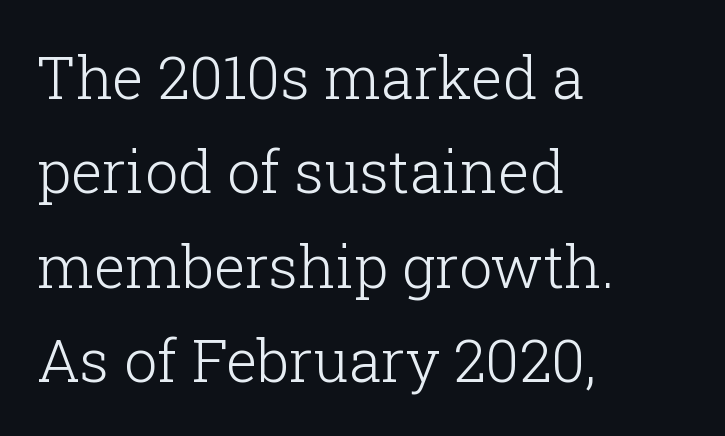
The image shows 59 px light serif type, upright; set left-aligned, normal line spacing (1.6x), normal letter spacing, not underlined; low stroke contrast and a medium x-height.
